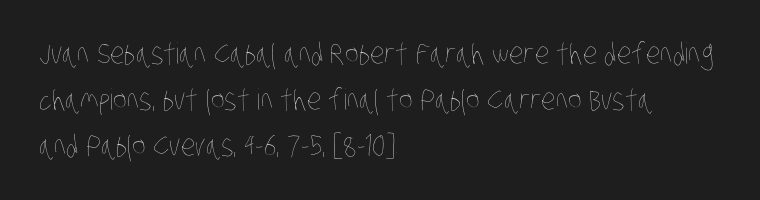
The image shows 29 px thin, condensed type; set left-aligned, normal line spacing (1.58x), normal letter spacing, not underlined; low stroke contrast and a large x-height.
